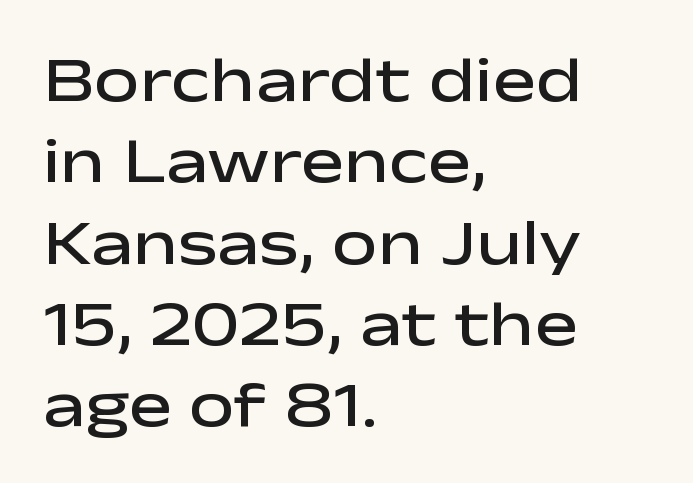
{"serif": "no", "italic": "no", "bold": "semi", "weight": "semibold", "width": "wide", "stroke_contrast": "low", "x_height": "medium", "monospaced": "no", "underline": "no", "align": "left", "line_spacing": "normal", "line_spacing_ratio": 1.27, "letter_spacing": "normal", "letter_spacing_em": 0.0, "glyph_px": 64}
